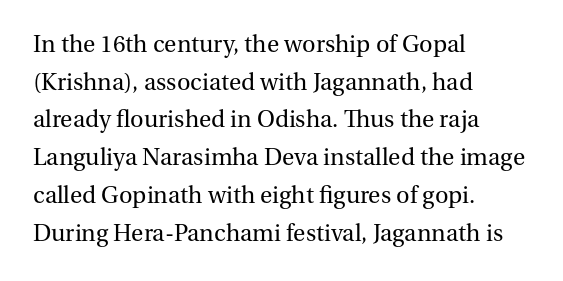
The face used here is rendered with its standard letterfit. Just letters on the line, the space beneath them empty. Caption: face not bold, strokes unweighted. Line spacing here is normal.
